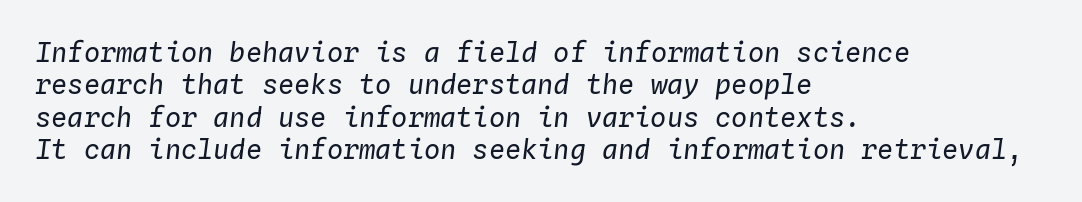
Q: Is the text bold? A: No.
Q: Is the text italic (slanted)? A: Yes, it leans right by about 4 degrees.
Q: Is the text underlined? A: No.
Q: How is the paragraph aligned? A: Left-aligned.
Q: Is the spacing between letters normal or unusually wide? A: Normal.
